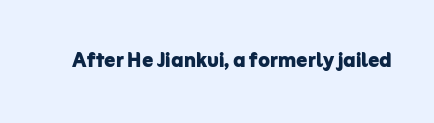
What stands out about the letter spacing? Nothing — it is the standard amount. No italicization has been applied; the sample stays upright. The gap between lines stays unmarked. Thick stems and heavy bowls — unmistakably bold.
